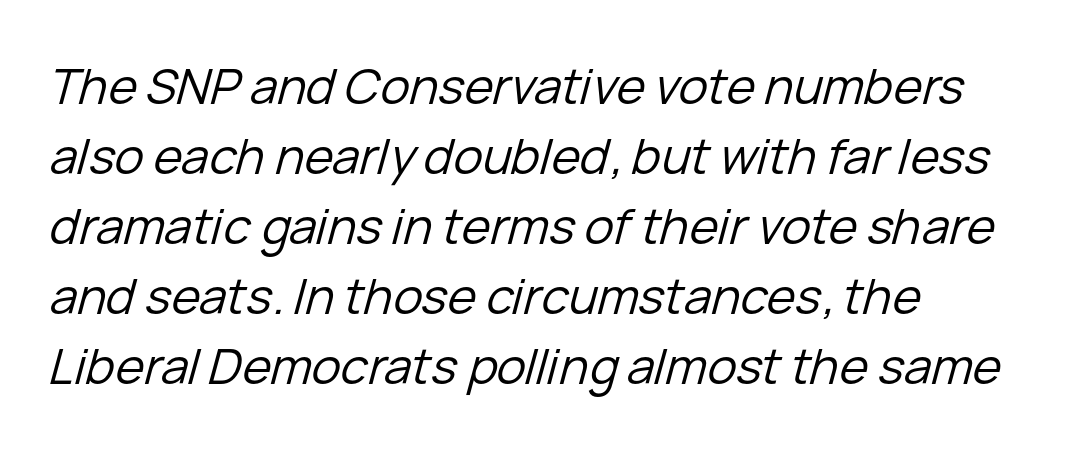
Q: Is the text bold? A: No.
Q: Is the text italic (slanted)? A: Yes, it leans right by about 15 degrees.
Q: Is the text underlined? A: No.
Q: How is the paragraph aligned? A: Left-aligned.
Q: Is the spacing between letters normal or unusually wide? A: Normal.
Q: Is the spacing between lines tight, normal or loose? A: Normal.
Q: Width (condensed, normal, or wide)? A: Normal.
Q: Stroke contrast? A: Low.
Q: x-height? A: Medium.
Q: Monospaced? A: No.
